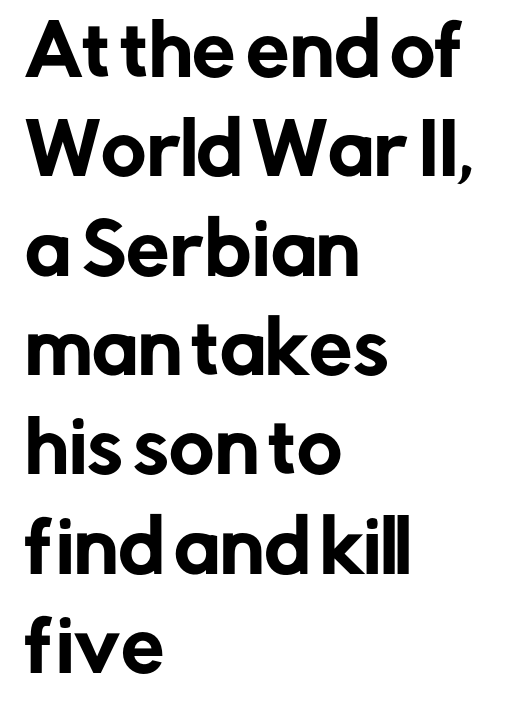
Q: Is the text italic (slanted)? A: No, it is upright.
Q: Is the typeface a serif or a sans-serif typeface? A: Sans-serif.
Q: Is the text underlined? A: No.
Q: How is the paragraph aligned? A: Left-aligned.
Q: Is the spacing between letters normal or unusually wide? A: Normal.
Q: Is the spacing between lines tight, normal or loose? A: Normal.
Q: Width (condensed, normal, or wide)? A: Normal.
Q: Stroke contrast? A: Low.
Q: x-height? A: Medium.
Q: Monospaced? A: No.
